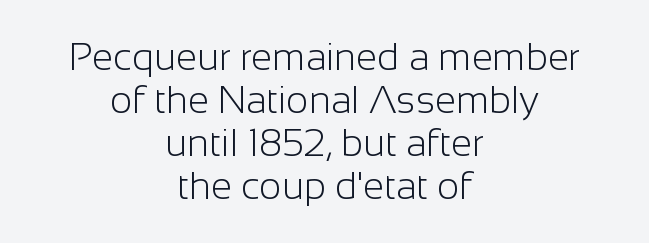
The letters sit at their default tracking, neither squeezed nor spread. This sample is center-justified, so both line endings float freely. In terms of letterform style, serifs are entirely absent. Is there any slant? The stems are plumb.
